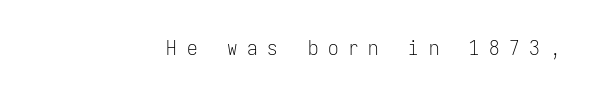
The image shows 21 px text type, upright; set right-aligned, unusually wide letter spacing (+0.46 em), not underlined.
